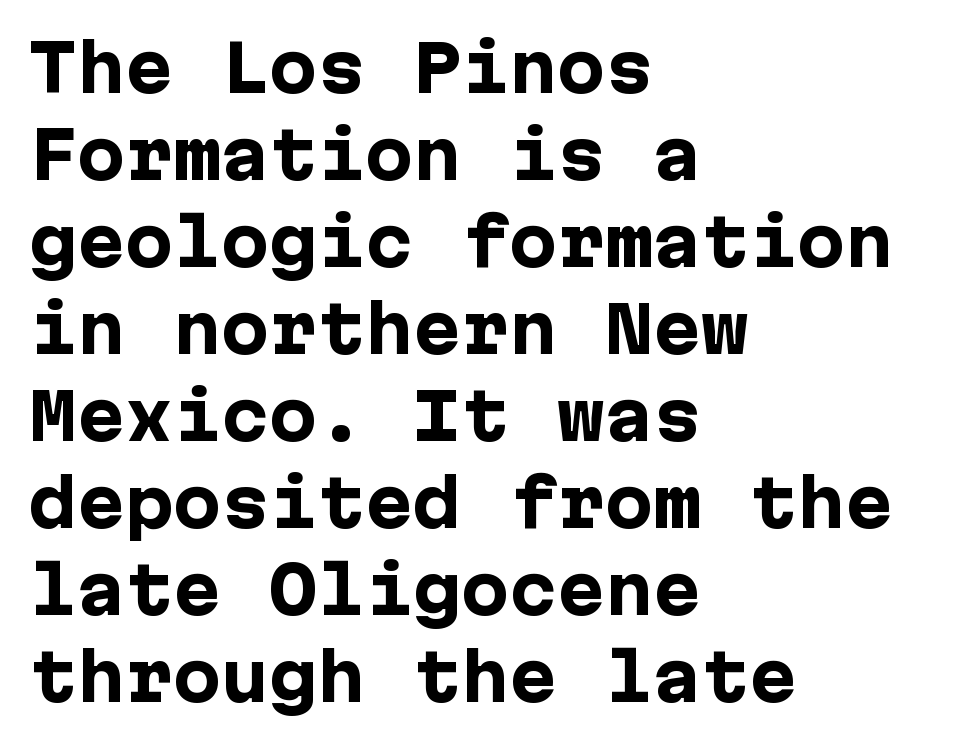
The glyphs in this specimen are sans serif. A typesetter would call this leading conventional body-copy spacing. The baseline area is clear. I'd describe the lettering as bold — thick and assertive. A typesetter would call this zero additional tracking. Do the letters lean? They stand straight.
